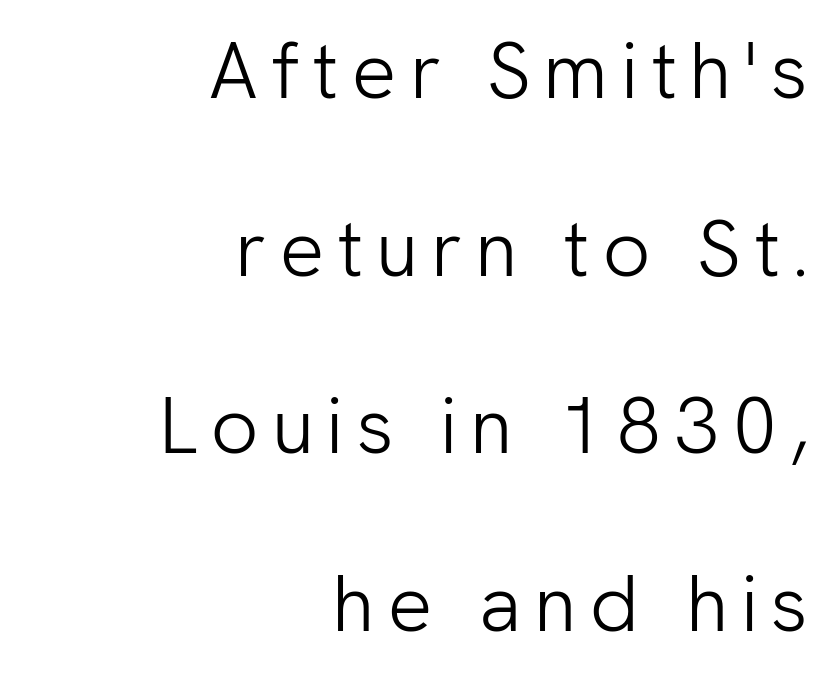
{"serif": "no", "italic": "no", "bold": "no", "weight": "light", "width": "normal", "stroke_contrast": "low", "x_height": "medium", "monospaced": "no", "underline": "no", "align": "right", "line_spacing": "loose", "line_spacing_ratio": 2.25, "glyph_px": 79}
